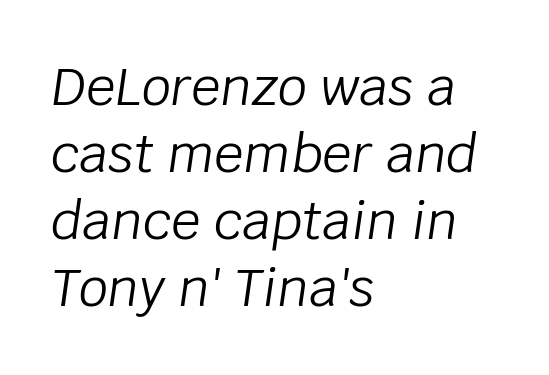
The image shows 52 px light type, italic (leaning right); set left-aligned, normal line spacing (1.29x), normal letter spacing, not underlined; low stroke contrast and a large x-height.
